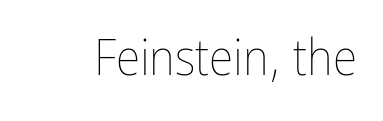
{"italic": "no", "bold": "no", "weight": "thin", "width": "condensed", "stroke_contrast": "low", "x_height": "medium", "monospaced": "no", "underline": "no", "letter_spacing": "normal", "letter_spacing_em": 0.0, "glyph_px": 50}
